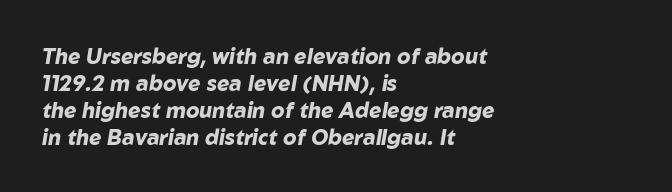
{"italic": "yes", "lean": "right", "slant_degrees": 10, "bold": "yes", "underline": "no", "align": "left", "line_spacing": "normal", "line_spacing_ratio": 1.28, "letter_spacing": "normal", "letter_spacing_em": 0.0, "glyph_px": 21}
